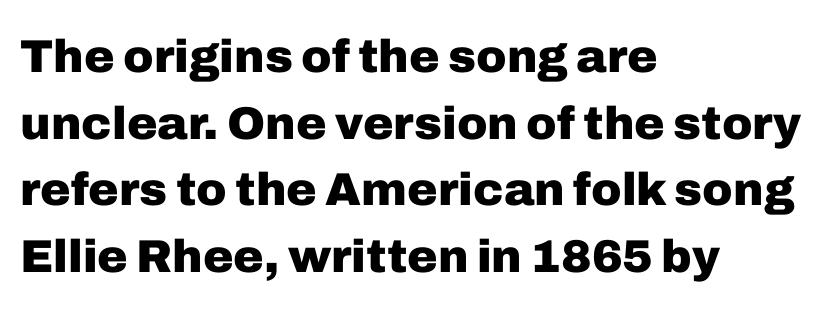
{"serif": "no", "italic": "no", "bold": "yes", "weight": "heavy", "width": "normal", "stroke_contrast": "low", "x_height": "medium", "monospaced": "no", "underline": "no", "align": "left", "line_spacing": "normal", "line_spacing_ratio": 1.45, "letter_spacing": "normal", "letter_spacing_em": 0.0, "glyph_px": 46}
